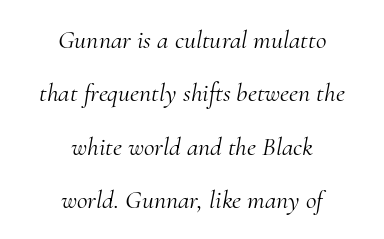
Stems here are at most as thick as an everyday book face. What stands out about the letter spacing? Nothing — it is the standard amount. Lines of text with bare space underneath. The compositor balanced each line on the midline. One glance says open: line gaps are wider than usual.
